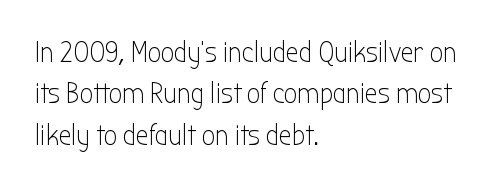
Q: Is the text bold? A: No.
Q: Is the text italic (slanted)? A: No, it is upright.
Q: Is the typeface a serif or a sans-serif typeface? A: Sans-serif.
Q: Is the text underlined? A: No.
Q: How is the paragraph aligned? A: Left-aligned.
Q: Is the spacing between letters normal or unusually wide? A: Normal.
Q: Is the spacing between lines tight, normal or loose? A: Normal.
Q: Width (condensed, normal, or wide)? A: Condensed.
Q: Stroke contrast? A: Low.
Q: x-height? A: Medium.
Q: Monospaced? A: No.
